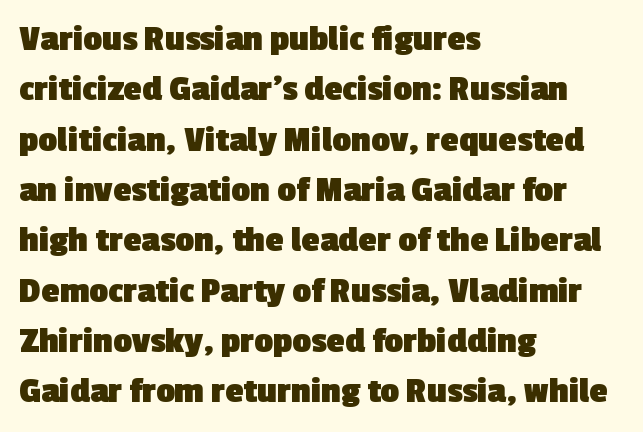
{"serif": "no", "bold": "yes", "weight": "heavy", "width": "normal", "x_height": "medium", "monospaced": "no", "underline": "no", "align": "left", "line_spacing": "normal", "line_spacing_ratio": 1.36, "letter_spacing": "normal", "letter_spacing_em": 0.0, "glyph_px": 37}
